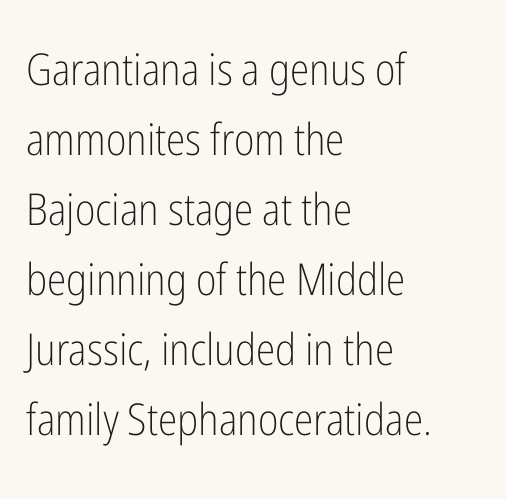
{"serif": "no", "italic": "no", "bold": "no", "weight": "light", "width": "condensed", "stroke_contrast": "low", "x_height": "medium", "monospaced": "no", "underline": "no", "align": "left", "line_spacing": "normal", "line_spacing_ratio": 1.59, "letter_spacing": "normal", "letter_spacing_em": 0.0, "glyph_px": 44}
